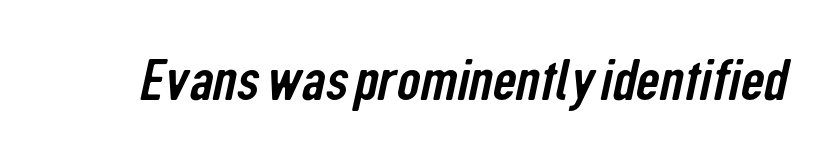
{"serif": "no", "width": "condensed", "stroke_contrast": "low", "x_height": "medium", "monospaced": "no", "underline": "no", "letter_spacing": "normal", "letter_spacing_em": 0.0, "glyph_px": 58}
